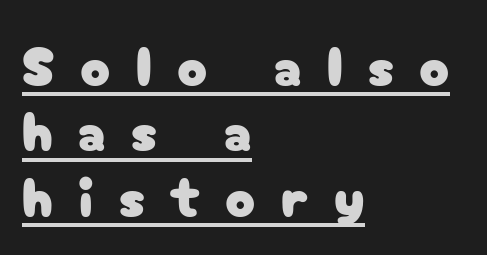
The image shows 55 px sans-serif type, upright; set left-aligned, line spacing 1.19x, unusually wide letter spacing (+0.46 em), underlined; low stroke contrast and a medium x-height.
